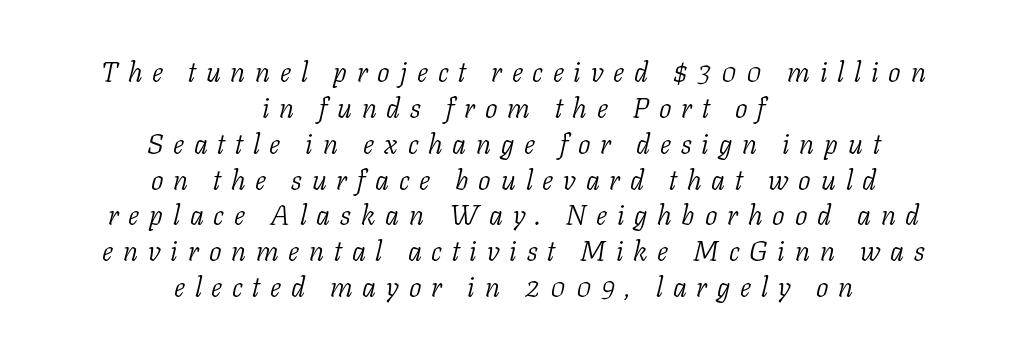
{"serif": "yes", "italic": "yes", "lean": "right", "slant_degrees": 11, "bold": "no", "weight": "light", "width": "normal", "stroke_contrast": "low", "x_height": "medium", "monospaced": "no", "underline": "no", "align": "center", "line_spacing": "normal", "line_spacing_ratio": 1.28, "letter_spacing": "wide", "letter_spacing_em": 0.35, "glyph_px": 28}
